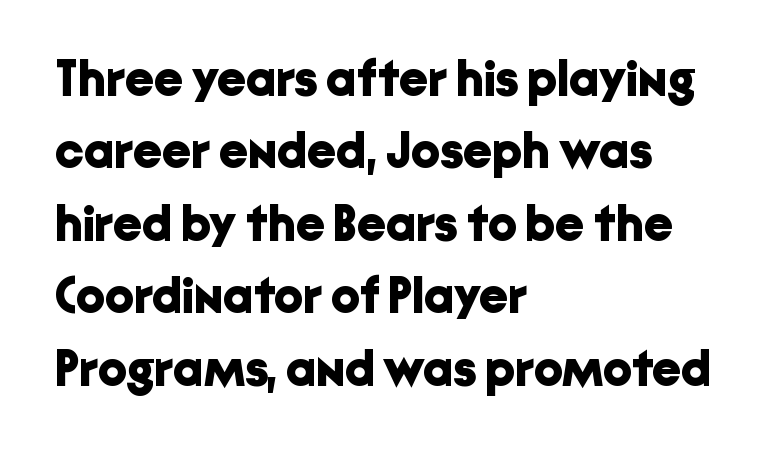
Does the weight exceed regular? Yes, all the way to bold. Proportional: the letters do not fall into vertical columns. Vertical strokes here are truly vertical. The horizontal fit of the characters is conventional and even. Vertical spacing — default.
